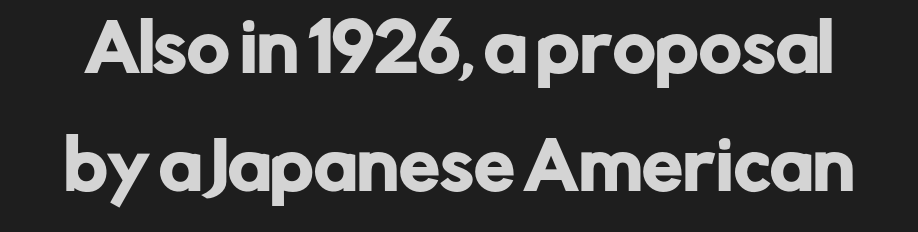
Standard letterfit; no display-style spreading of the glyphs. Serif or sans? Sans — the stroke terminals are bare. The glyphs are unaccompanied by any horizontal stroke below them. Every stem runs plumb, perpendicular to the baseline.
